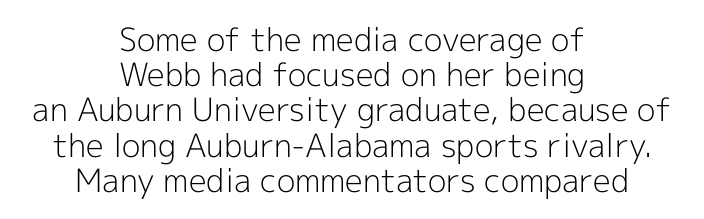
The image shows 32 px light sans-serif type, upright; set centered, tight line spacing (1.1x), normal letter spacing, not underlined; a medium x-height.
